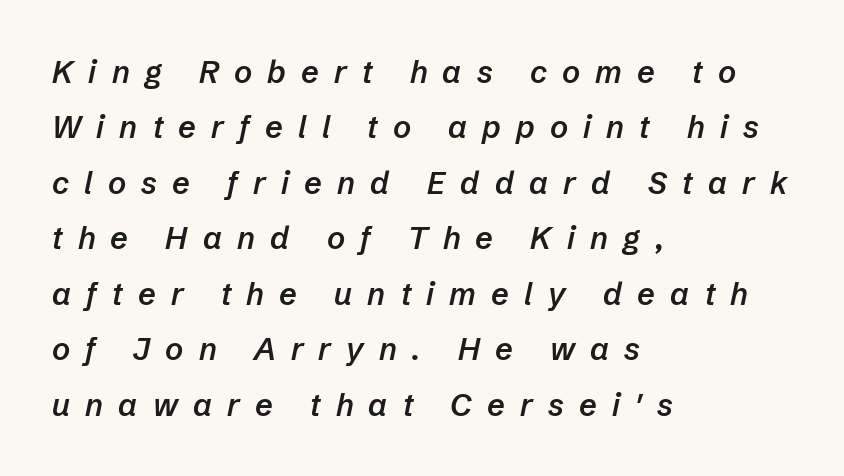
The image shows 31 px semibold type, italic (leaning right); set left-aligned, line spacing 1.79x, unusually wide letter spacing (+0.49 em), not underlined; low stroke contrast and a medium x-height.
